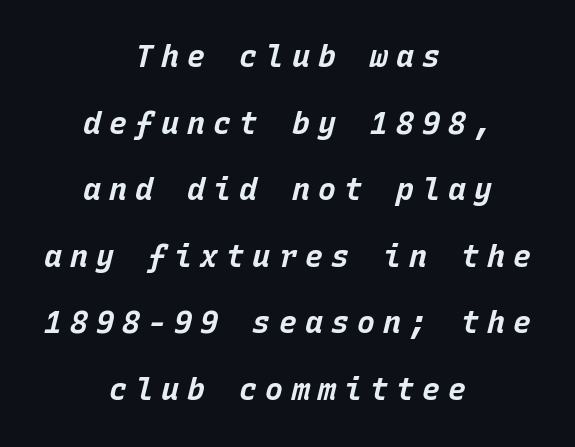
The image shows 30 px bold type, italic (leaning right), monospaced; set centered, loose line spacing (2.22x), unusually wide letter spacing (+0.27 em), not underlined; low stroke contrast and a large x-height.
